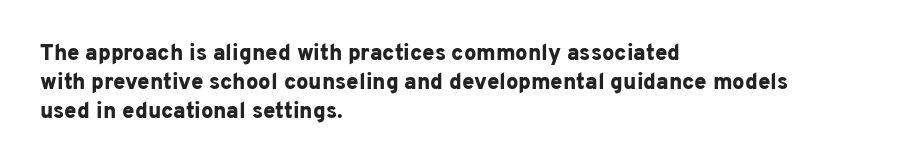
The image shows 22 px bold type, upright; set left-aligned, normal line spacing (1.31x), normal letter spacing, not underlined.
